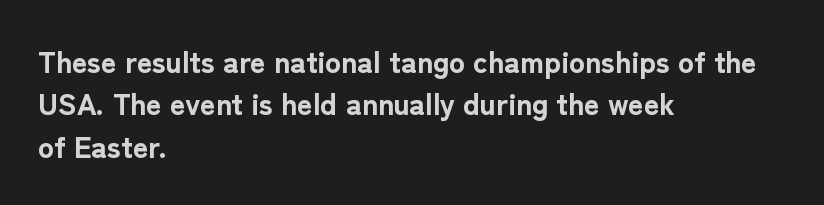
Q: Is the text bold? A: Yes.
Q: Is the text italic (slanted)? A: No, it is upright.
Q: Is the typeface a serif or a sans-serif typeface? A: Sans-serif.
Q: Is the text underlined? A: No.
Q: How is the paragraph aligned? A: Left-aligned.
Q: Is the spacing between letters normal or unusually wide? A: Normal.
Q: Is the spacing between lines tight, normal or loose? A: Normal.
Q: Width (condensed, normal, or wide)? A: Normal.
Q: Stroke contrast? A: Low.
Q: x-height? A: Medium.
Q: Monospaced? A: No.
